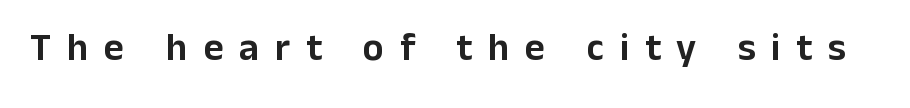
{"serif": "no", "italic": "no", "width": "normal", "stroke_contrast": "low", "x_height": "medium", "monospaced": "no", "underline": "no", "letter_spacing": "wide", "letter_spacing_em": 0.4, "glyph_px": 39}
